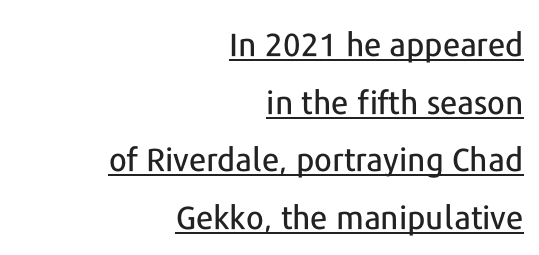
Q: Is the text italic (slanted)? A: No, it is upright.
Q: Is the typeface a serif or a sans-serif typeface? A: Sans-serif.
Q: Is the text underlined? A: Yes.
Q: How is the paragraph aligned? A: Right-aligned.
Q: Is the spacing between letters normal or unusually wide? A: Normal.
Q: Width (condensed, normal, or wide)? A: Normal.
Q: Stroke contrast? A: Low.
Q: x-height? A: Medium.
Q: Monospaced? A: No.
